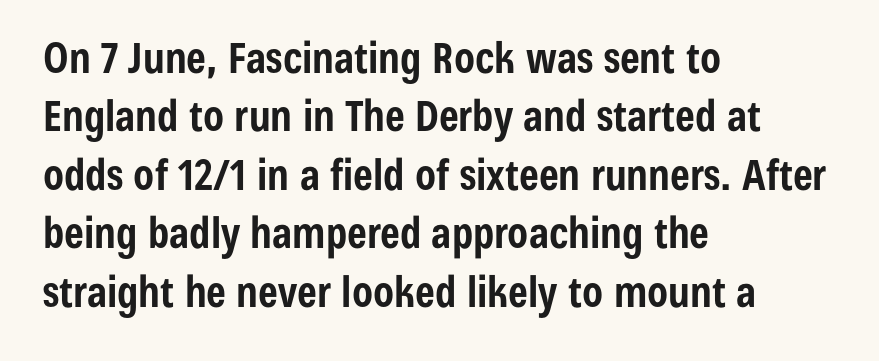
Q: Is the text bold? A: Yes.
Q: Is the text italic (slanted)? A: No, it is upright.
Q: Is the typeface a serif or a sans-serif typeface? A: Sans-serif.
Q: Is the text underlined? A: No.
Q: How is the paragraph aligned? A: Left-aligned.
Q: Is the spacing between letters normal or unusually wide? A: Normal.
Q: Is the spacing between lines tight, normal or loose? A: Normal.
Q: Width (condensed, normal, or wide)? A: Condensed.
Q: Stroke contrast? A: Low.
Q: x-height? A: Medium.
Q: Monospaced? A: No.
